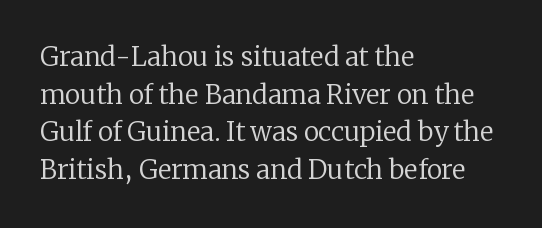
The image shows 26 px text type, upright; set left-aligned, normal line spacing (1.45x), normal letter spacing, not underlined.
